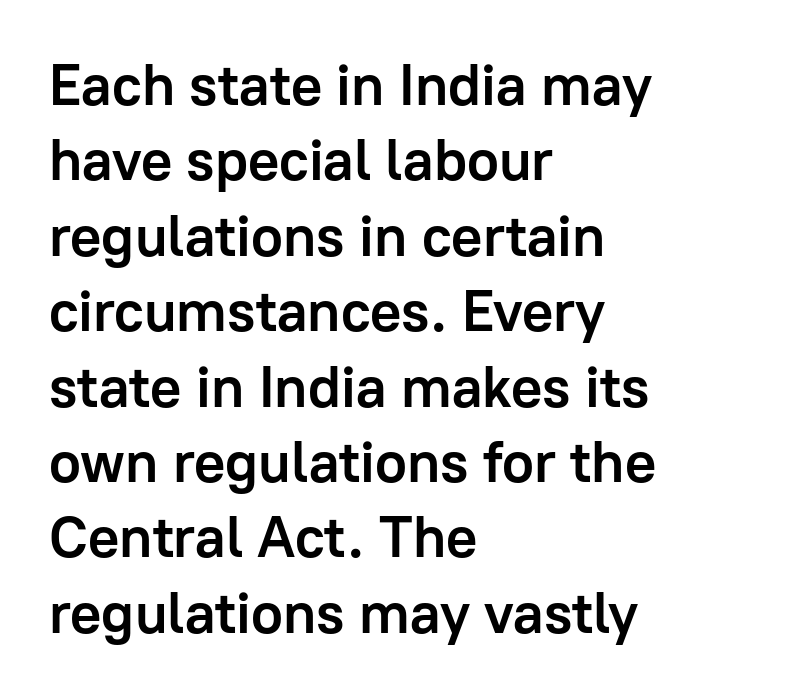
Q: Is the text bold? A: Yes.
Q: Is the text italic (slanted)? A: No, it is upright.
Q: Is the typeface a serif or a sans-serif typeface? A: Sans-serif.
Q: Is the text underlined? A: No.
Q: How is the paragraph aligned? A: Left-aligned.
Q: Is the spacing between letters normal or unusually wide? A: Normal.
Q: Is the spacing between lines tight, normal or loose? A: Normal.
Q: Width (condensed, normal, or wide)? A: Normal.
Q: Stroke contrast? A: Low.
Q: x-height? A: Medium.
Q: Monospaced? A: No.
